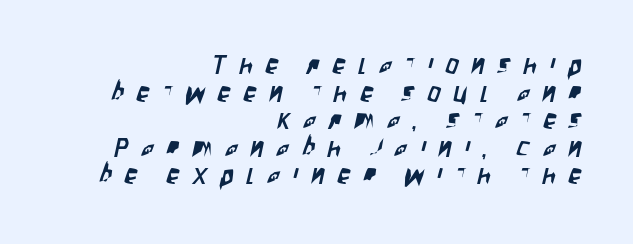
Q: Is the text underlined? A: No.
Q: How is the paragraph aligned? A: Right-aligned.
Q: Is the spacing between letters normal or unusually wide? A: Unusually wide.
Q: Is the spacing between lines tight, normal or loose? A: Tight.
